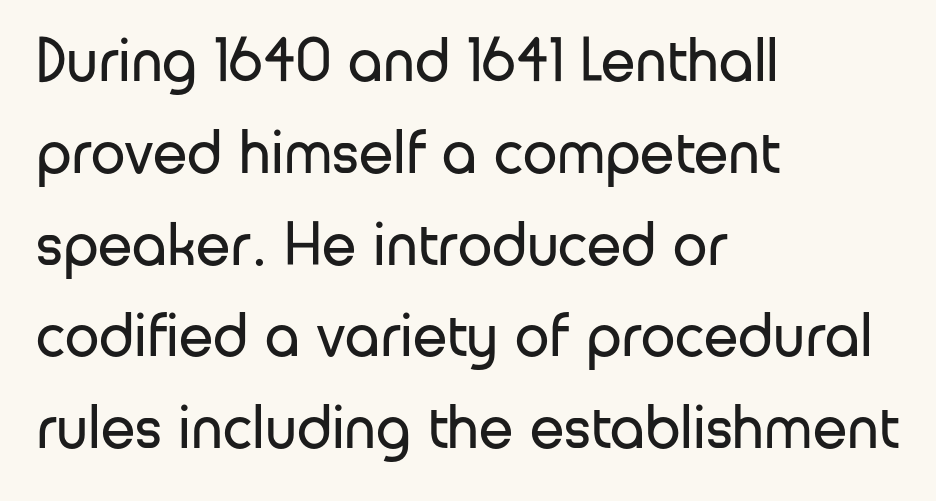
Stroke mass is kept to a normal reading level or below. This rendering leaves character spacing at its baseline value. This rendering features lettering with no underline. The lines are quadded left. This rendering employs a face without finishing strokes, i.e., a sans-serif. Leading matches the norm, producing a regular column.
